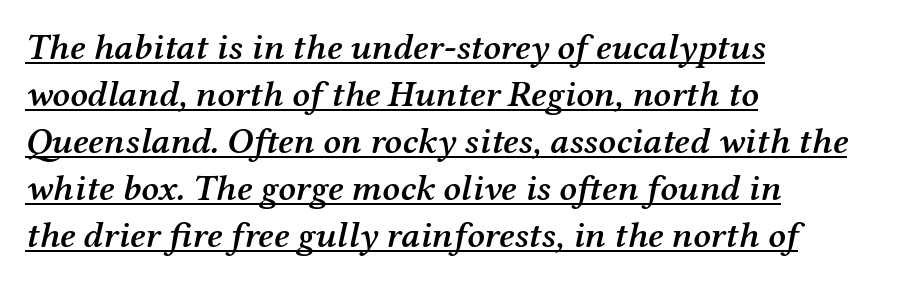
The image shows 37 px semibold serif type, italic (leaning right); set left-aligned, normal line spacing (1.27x), normal letter spacing, underlined; medium stroke contrast and a medium x-height.
